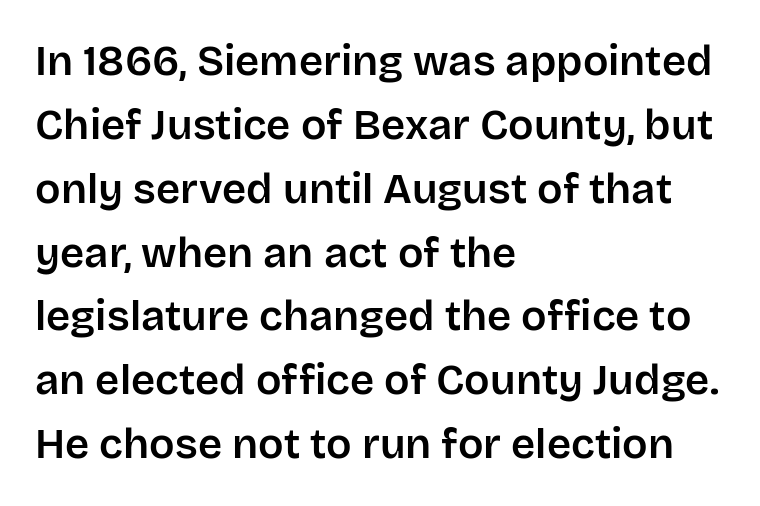
{"serif": "no", "italic": "no", "width": "normal", "stroke_contrast": "low", "x_height": "large", "monospaced": "no", "underline": "no", "align": "left", "line_spacing": "normal", "line_spacing_ratio": 1.52, "letter_spacing": "normal", "letter_spacing_em": 0.0, "glyph_px": 42}
